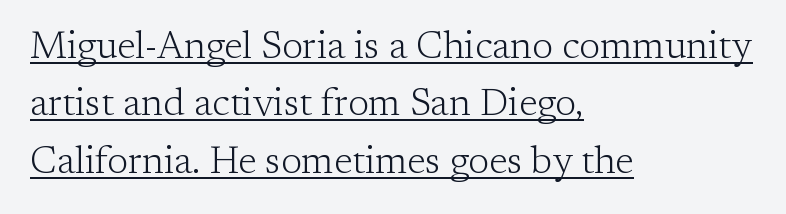
All the whitespace from short lines collects on the right. Leading: standard. The typeface chosen for these lines features serifs. Ink coverage per letter is moderate at most. Default kerning and tracking; the words read as compact shapes. You could not count columns in this text — the font is proportionally spaced.
